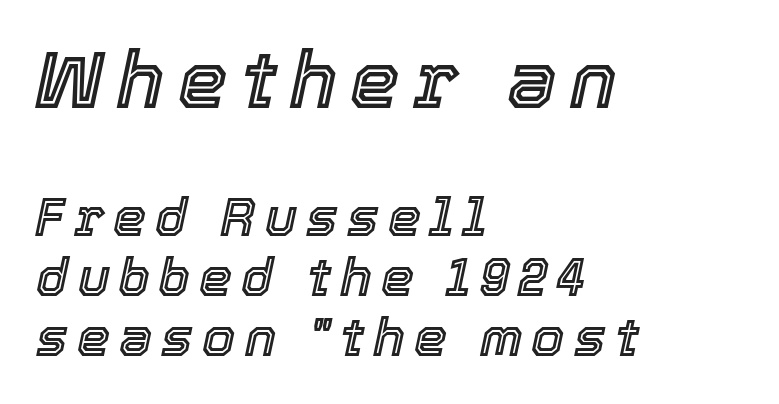
The image shows 79 px text type, italic (leaning right); set left-aligned, tight line spacing (1.13x), not underlined; the first (top) block is 1.49x larger; a medium x-height.
